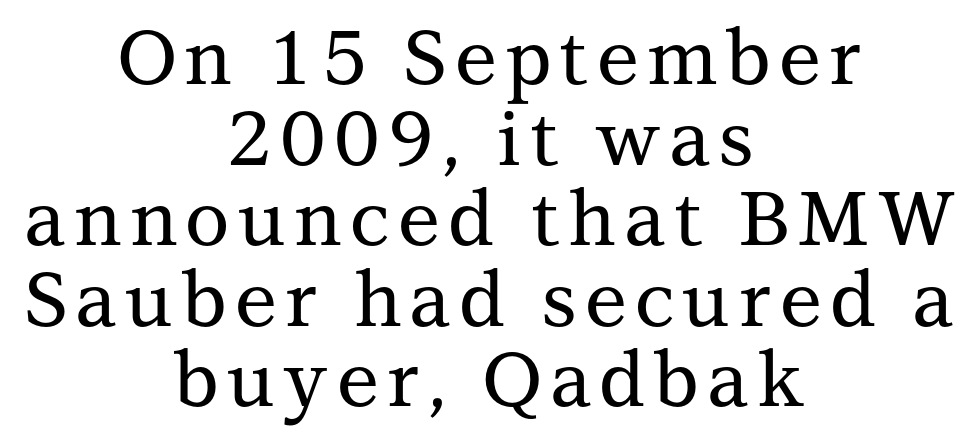
The foot of each line stays bare and open. Does the type have serifs? Yes, each stem ends in a small foot. Upright lettering throughout. Where is the straight margin? There isn't one; the lines are centered.
